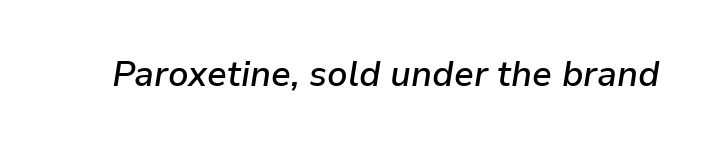
Q: Is the text bold? A: Semi-bold.
Q: Is the text italic (slanted)? A: Yes, it leans right by about 9 degrees.
Q: Is the text underlined? A: No.
Q: Is the spacing between letters normal or unusually wide? A: Normal.
Q: Width (condensed, normal, or wide)? A: Normal.
Q: Stroke contrast? A: Low.
Q: x-height? A: Medium.
Q: Monospaced? A: No.
